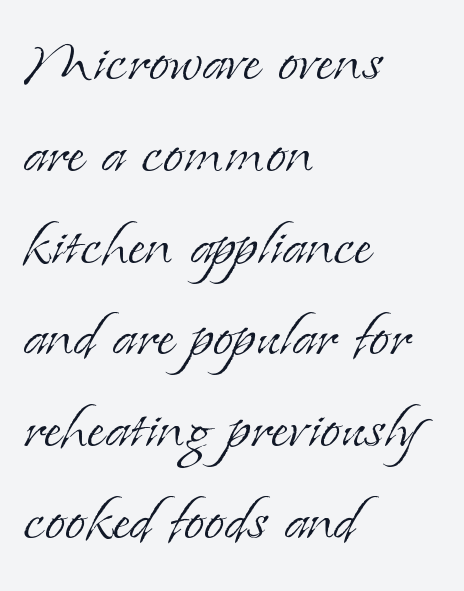
The image shows 74 px light serif type; set left-aligned, line spacing 1.24x, normal letter spacing, not underlined; low stroke contrast and a small x-height.
